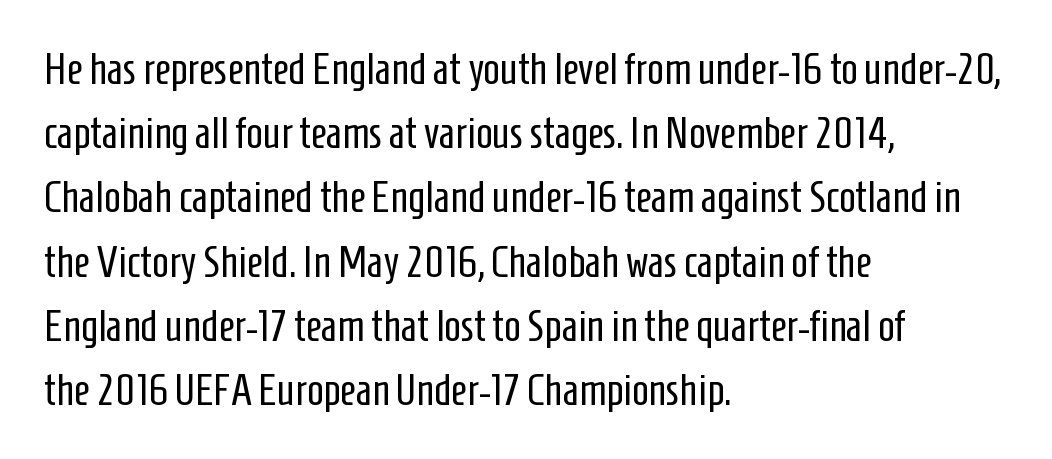
The image shows 44 px regular-weight, condensed sans-serif type, upright; set left-aligned, normal line spacing (1.46x), normal letter spacing, not underlined; low stroke contrast and a medium x-height.
